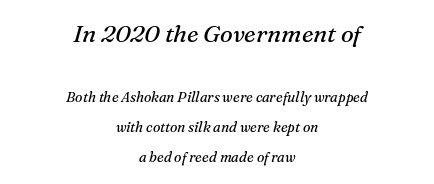
Q: Is the text bold? A: No.
Q: Is the text italic (slanted)? A: Yes, it leans right by about 16 degrees.
Q: Is the text underlined? A: No.
Q: How is the paragraph aligned? A: Centered.
Q: Is the spacing between letters normal or unusually wide? A: Normal.
Q: Is the spacing between lines tight, normal or loose? A: Loose.
Q: Which block of text is set in a larger size, the first (top) or the second (bottom)? A: The first (top) one.
